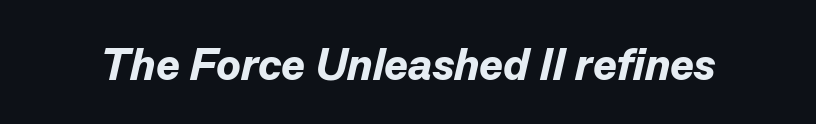
The sample has been set heavy, in full bold. The letters advance in unequal steps, a hallmark of proportional type. Notice how the stems are inclined rather than vertical — that's the hallmark of italics. The words here are not underlined. Here the glyphs are tracked normally, forming tight word shapes.
